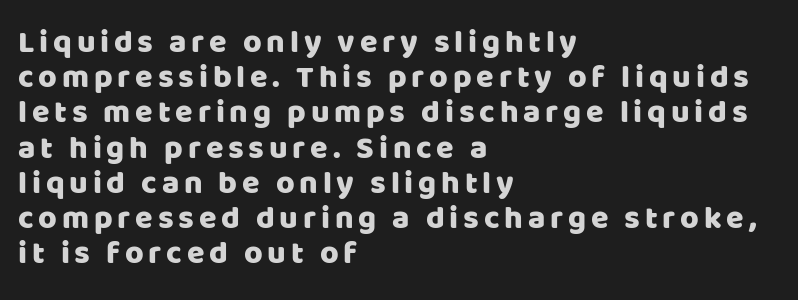
The image shows 32 px sans-serif type, upright; set left-aligned, tight line spacing (1.1x), not underlined; low stroke contrast and a large x-height.
